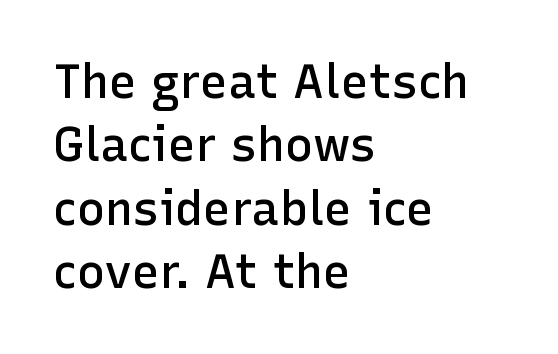
The image shows 47 px semibold sans-serif type, upright; set left-aligned, normal line spacing (1.35x), normal letter spacing, not underlined; low stroke contrast and a medium x-height.
